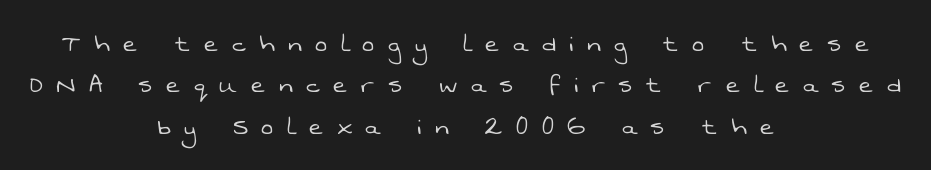
Q: Is the text bold? A: No.
Q: Is the typeface a serif or a sans-serif typeface? A: Sans-serif.
Q: Is the text underlined? A: No.
Q: How is the paragraph aligned? A: Centered.
Q: Is the spacing between letters normal or unusually wide? A: Unusually wide.
Q: Is the spacing between lines tight, normal or loose? A: Normal.
Q: Width (condensed, normal, or wide)? A: Normal.
Q: Stroke contrast? A: Low.
Q: x-height? A: Medium.
Q: Monospaced? A: No.
